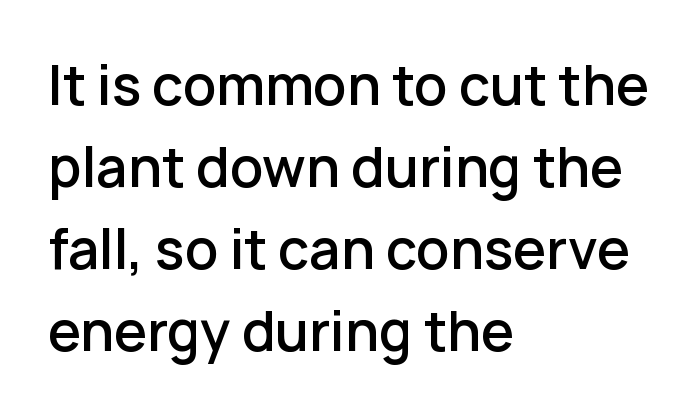
Regular leading. The lines in this sample share a left origin and differ only in where they stop. If you drew a line through each stem, it would be perfectly vertical. These lines keep a tight, regular rhythm from letter to letter. Serifs: no, the terminals of the letterforms are clean.
